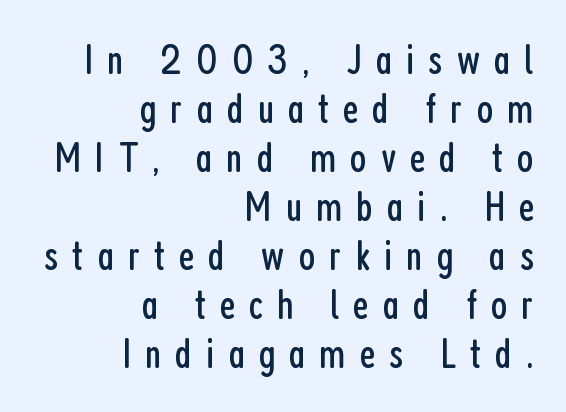
The image shows 43 px regular-weight, condensed sans-serif type, upright; set right-aligned, tight line spacing (1.14x), unusually wide letter spacing (+0.32 em), not underlined; low stroke contrast and a medium x-height.
